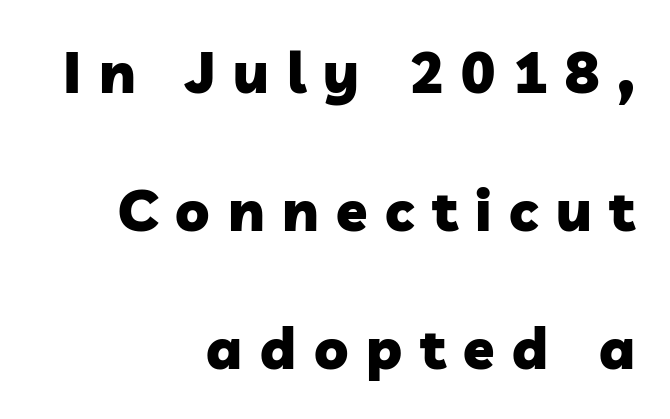
Does extra space separate the letters? Yes, quite a lot of it. You can tell from the bare stems that sans-serif type was used. Leftover space on each line is placed entirely before the opening word. Think of a printed novel: that variable character pitch is what you see here. Each new line begins a long way beneath the previous one. Lines of text with bare space underneath.
